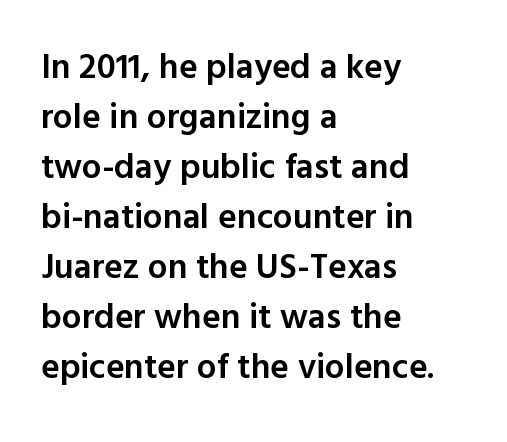
The tracking reads as untouched default to a designer's eye. Do the letters lean? They stand straight. This rendering features lettering with no underline. Normally led — the rows are evenly, conventionally spaced. These lines are set flush left with a ragged right edge. Proportional: the letters do not fall into vertical columns.
